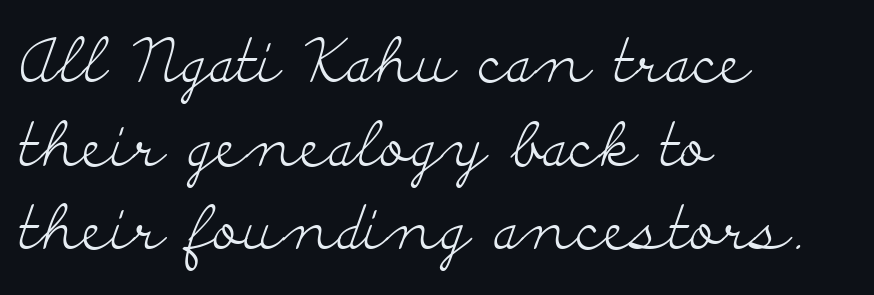
The image shows 61 px light, wide serif type; set left-aligned, normal line spacing (1.37x), normal letter spacing, not underlined; low stroke contrast and a small x-height.
